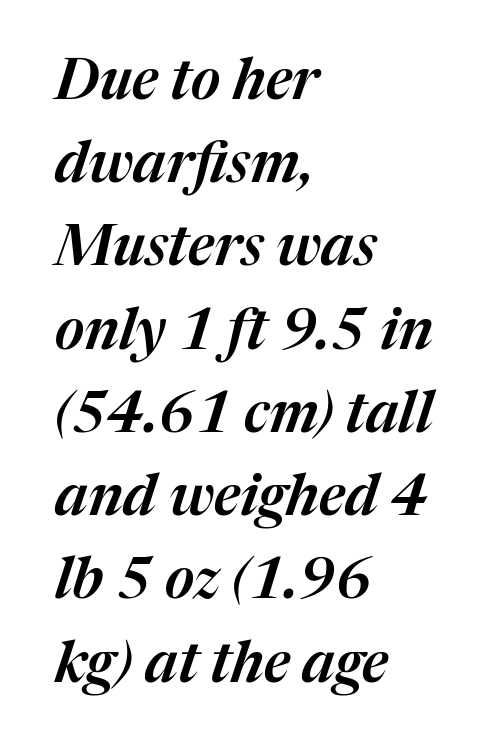
{"italic": "yes", "lean": "right", "slant_degrees": 17, "width": "normal", "stroke_contrast": "medium", "x_height": "medium", "monospaced": "no", "underline": "no", "align": "left", "line_spacing": "normal", "line_spacing_ratio": 1.46, "letter_spacing": "normal", "letter_spacing_em": 0.0, "glyph_px": 57}
